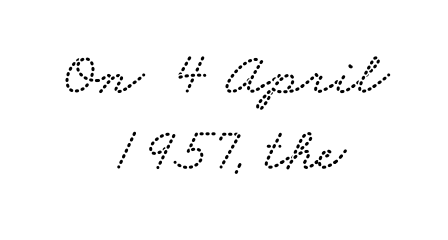
The image shows 61 px wide serif type; set centered, line spacing 1.24x, normal letter spacing, not underlined; low stroke contrast and a small x-height.
